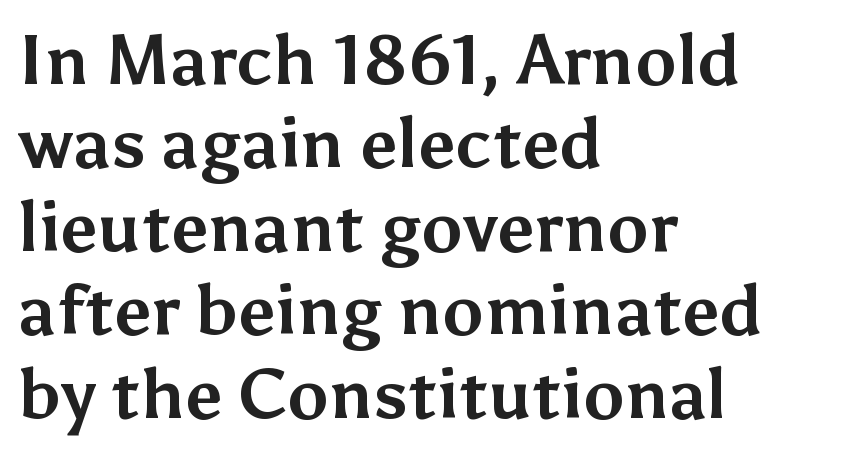
Q: Is the text bold? A: Yes.
Q: Is the text italic (slanted)? A: No, it is upright.
Q: Is the typeface a serif or a sans-serif typeface? A: Sans-serif.
Q: Is the text underlined? A: No.
Q: How is the paragraph aligned? A: Left-aligned.
Q: Is the spacing between letters normal or unusually wide? A: Normal.
Q: Width (condensed, normal, or wide)? A: Normal.
Q: Stroke contrast? A: Medium.
Q: x-height? A: Medium.
Q: Monospaced? A: No.
